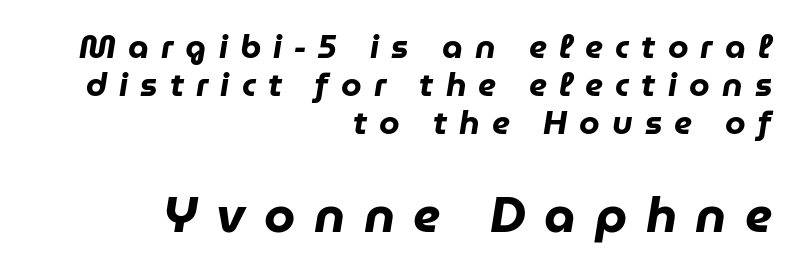
The image shows 50 px heavy type, italic (leaning right); set right-aligned, tight line spacing (1.15x), unusually wide letter spacing (+0.37 em), not underlined; the second (bottom) block is 1.52x larger; low stroke contrast and a medium x-height.
